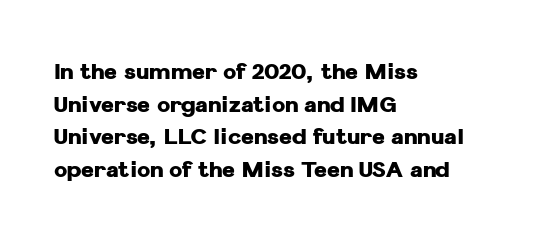
The letters stand straight up with perfectly vertical stems. Vertical spacing — default. Beneath every word, the page is bare. Typeset ragged right — the left edge is the straight one.
